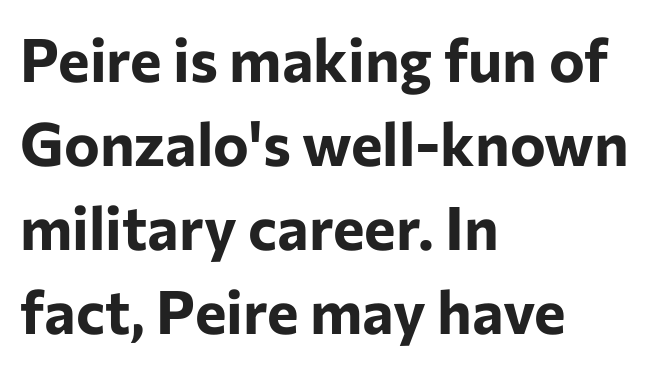
{"serif": "no", "italic": "no", "bold": "yes", "weight": "bold", "width": "normal", "stroke_contrast": "low", "x_height": "medium", "monospaced": "no", "underline": "no", "align": "left", "line_spacing": "normal", "line_spacing_ratio": 1.4, "letter_spacing": "normal", "letter_spacing_em": 0.0, "glyph_px": 60}
